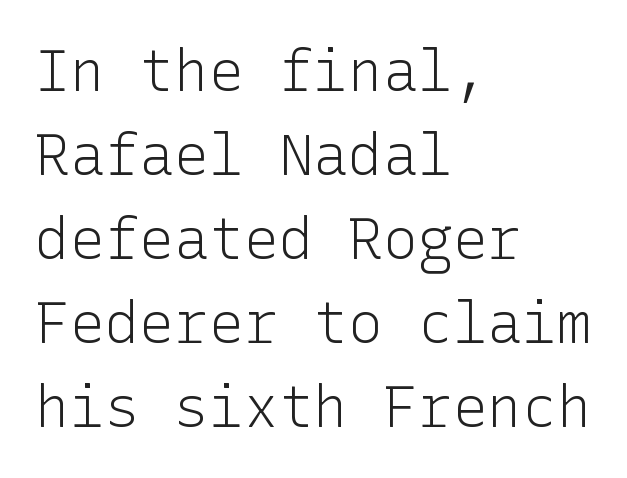
Tall strokes in this sample are plumb rather than angled. The letterforms sit at book weight or below. These lines are composed in type without serifs. Does the leading feel generous? No, just average. Does extra space separate the letters? No, they use regular spacing.
